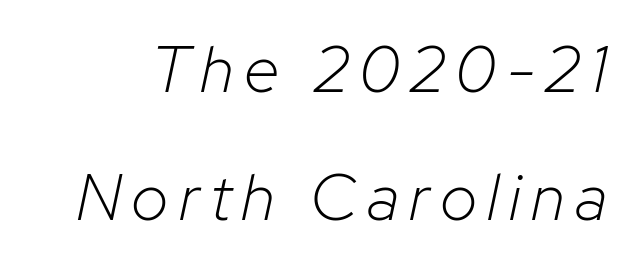
{"italic": "yes", "lean": "right", "slant_degrees": 12, "bold": "no", "weight": "light", "width": "normal", "stroke_contrast": "low", "x_height": "medium", "monospaced": "no", "underline": "no", "line_spacing": "loose", "line_spacing_ratio": 1.97, "glyph_px": 65}
